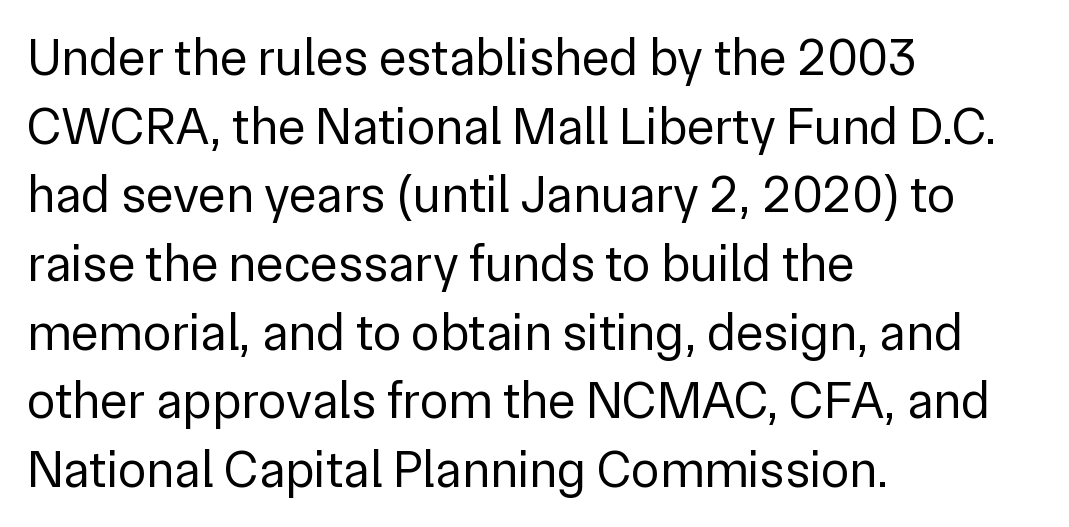
The lettering holds an erect, upright posture throughout. These lines keep a tight, regular rhythm from letter to letter. Lines of text with bare space underneath. Does the copy run flush right? No — it runs flush left. Bold? No — there's no thickening of the strokes. You could not count columns in this text — the font is proportionally spaced.
